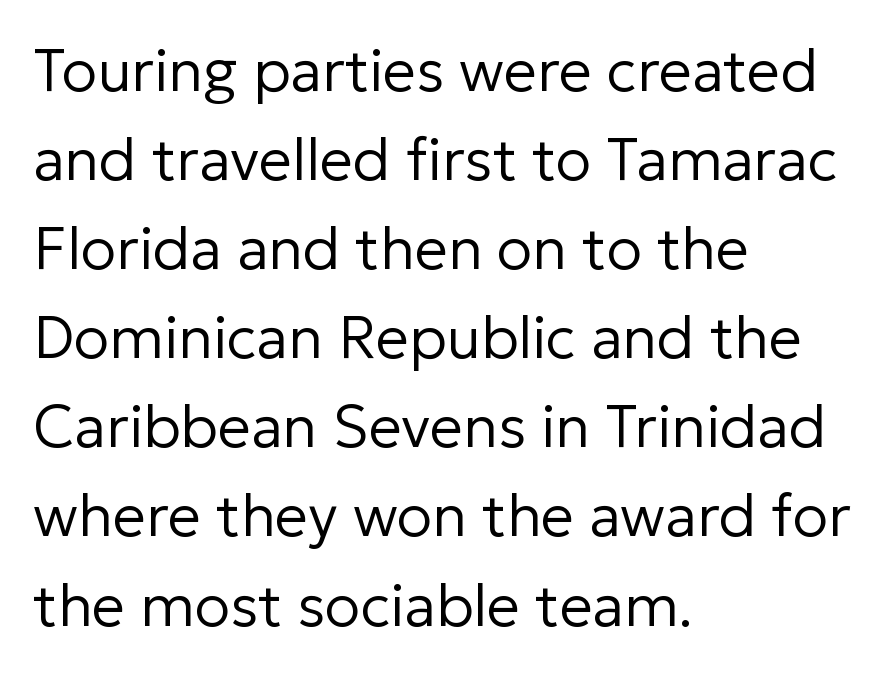
{"serif": "no", "italic": "no", "bold": "no", "weight": "regular", "width": "normal", "stroke_contrast": "low", "x_height": "medium", "monospaced": "no", "underline": "no", "align": "left", "line_spacing": "normal", "line_spacing_ratio": 1.51, "letter_spacing": "normal", "letter_spacing_em": 0.0, "glyph_px": 59}
